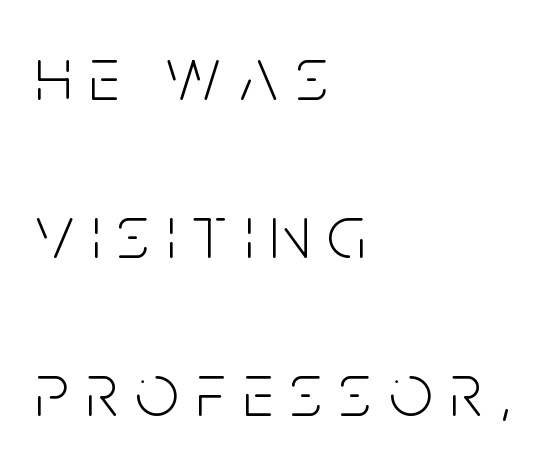
Q: Is the text bold? A: No.
Q: Is the text italic (slanted)? A: No, it is upright.
Q: Is the typeface a serif or a sans-serif typeface? A: Sans-serif.
Q: Is the text underlined? A: No.
Q: How is the paragraph aligned? A: Left-aligned.
Q: Is the spacing between letters normal or unusually wide? A: Unusually wide.
Q: Is the spacing between lines tight, normal or loose? A: Loose.
Q: Width (condensed, normal, or wide)? A: Condensed.
Q: Stroke contrast? A: Low.
Q: x-height? A: Large.
Q: Monospaced? A: No.
